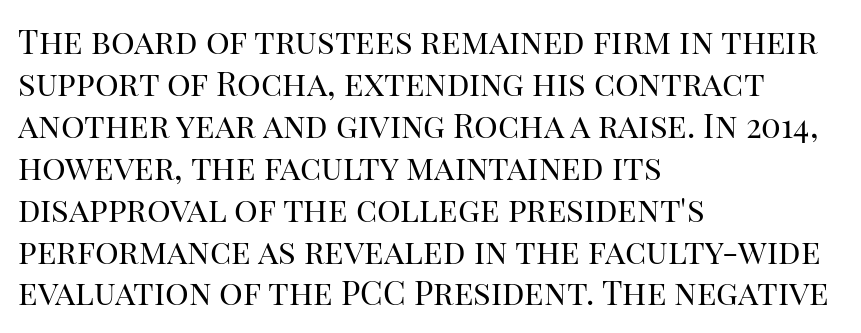
{"serif": "yes", "italic": "no", "bold": "no", "weight": "regular", "width": "normal", "stroke_contrast": "high", "x_height": "large", "monospaced": "no", "underline": "no", "align": "left", "line_spacing": "normal", "line_spacing_ratio": 1.27, "letter_spacing": "normal", "letter_spacing_em": 0.0, "glyph_px": 33}
